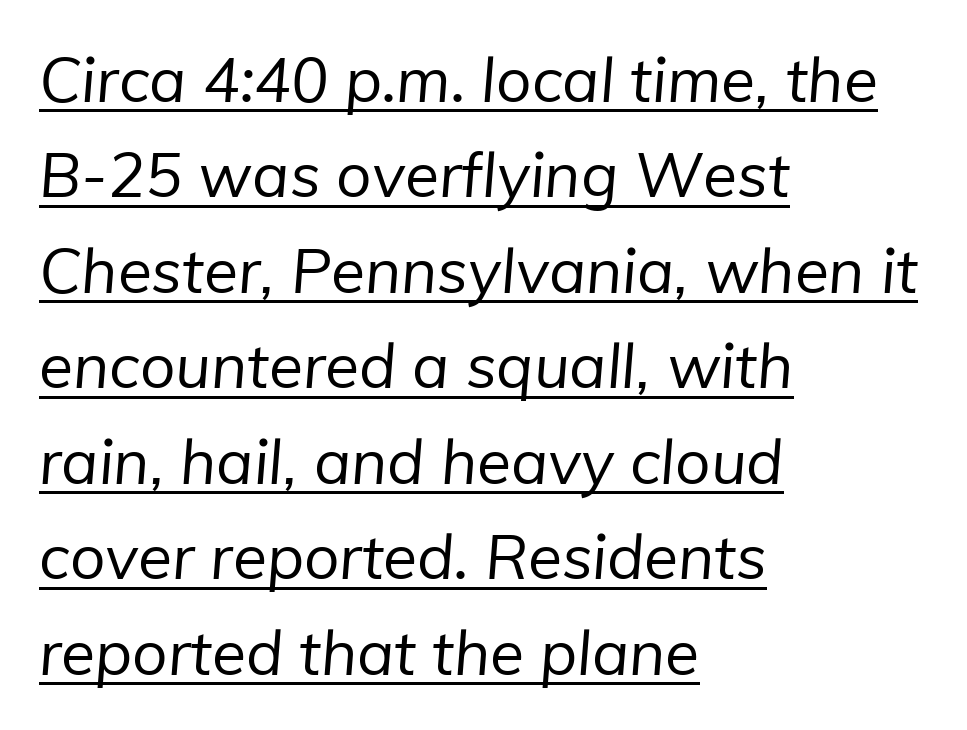
{"serif": "no", "bold": "no", "weight": "regular", "width": "normal", "stroke_contrast": "low", "x_height": "medium", "monospaced": "no", "underline": "yes", "align": "left", "line_spacing": "normal", "line_spacing_ratio": 1.54, "letter_spacing": "normal", "letter_spacing_em": 0.0, "glyph_px": 62}
